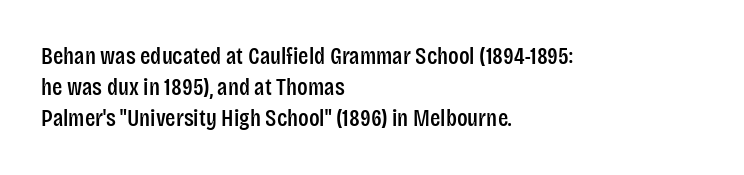
Does the copy run flush right? No — it runs flush left. The font's upright variant was chosen for this text. Descender tails drop into unmarked territory. Reading down the column, the eye jumps a familiar distance to each next line.
